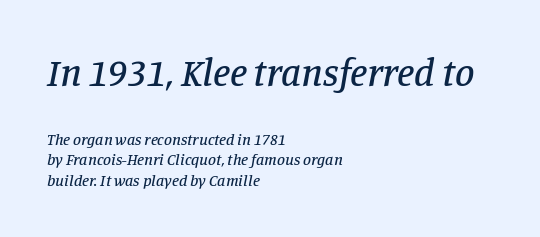
The image shows 39 px serif type, italic (leaning right); set left-aligned, normal line spacing (1.29x), normal letter spacing, not underlined; the first (top) block is 2.44x larger; low stroke contrast and a large x-height.
